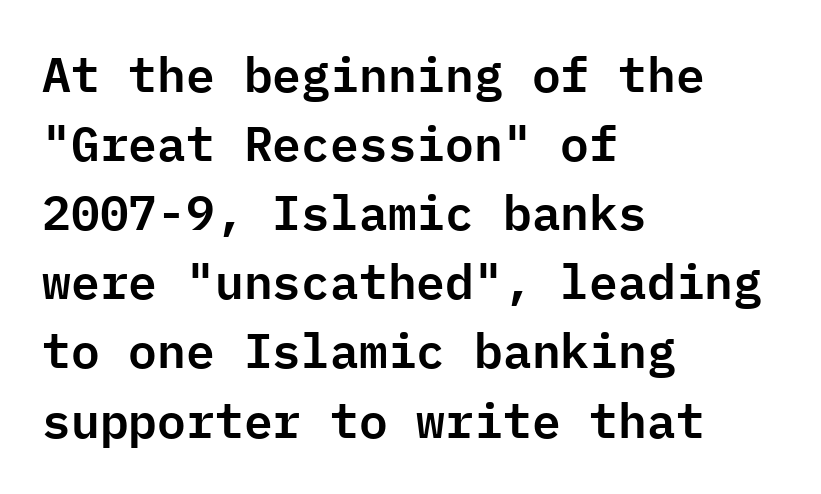
The image shows 48 px sans-serif type, upright, monospaced; set left-aligned, normal line spacing (1.44x), normal letter spacing, not underlined; low stroke contrast and a medium x-height.
